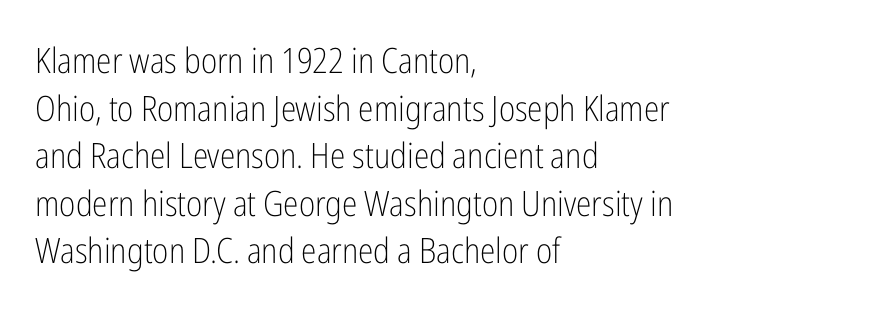
The image shows 35 px light, condensed sans-serif type, upright; set left-aligned, normal line spacing (1.36x), normal letter spacing, not underlined; low stroke contrast and a medium x-height.
